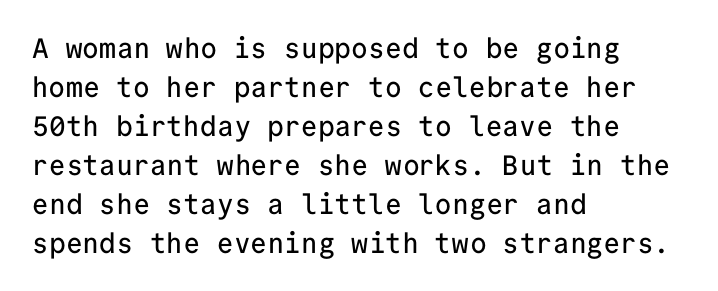
{"serif": "no", "italic": "no", "width": "normal", "stroke_contrast": "low", "x_height": "medium", "monospaced": "yes", "underline": "no", "align": "left", "line_spacing": "normal", "line_spacing_ratio": 1.39, "letter_spacing": "normal", "letter_spacing_em": 0.0, "glyph_px": 28}
